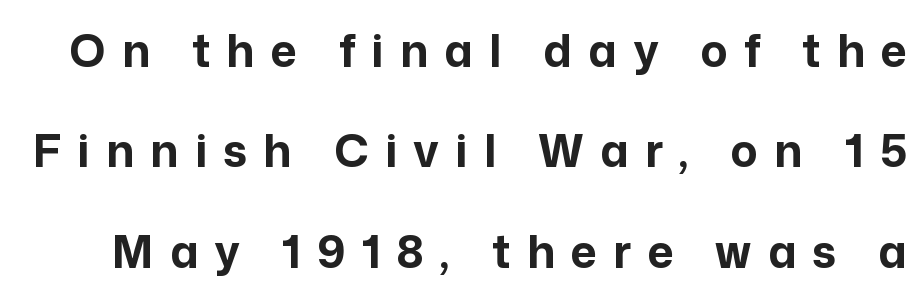
The image shows 45 px bold sans-serif type, upright; set loose line spacing (2.23x), unusually wide letter spacing (+0.36 em), not underlined; low stroke contrast and a medium x-height.
